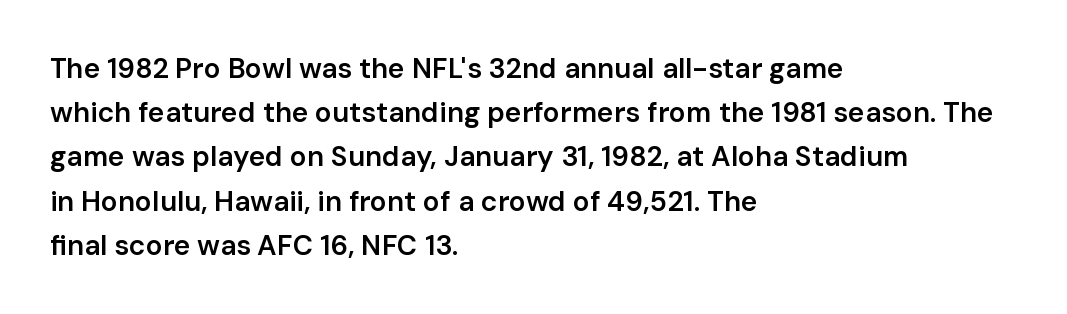
Q: Is the text bold? A: Semi-bold.
Q: Is the text italic (slanted)? A: No, it is upright.
Q: Is the typeface a serif or a sans-serif typeface? A: Sans-serif.
Q: Is the text underlined? A: No.
Q: How is the paragraph aligned? A: Left-aligned.
Q: Is the spacing between letters normal or unusually wide? A: Normal.
Q: Is the spacing between lines tight, normal or loose? A: Normal.
Q: Width (condensed, normal, or wide)? A: Normal.
Q: Stroke contrast? A: Low.
Q: x-height? A: Medium.
Q: Monospaced? A: No.
